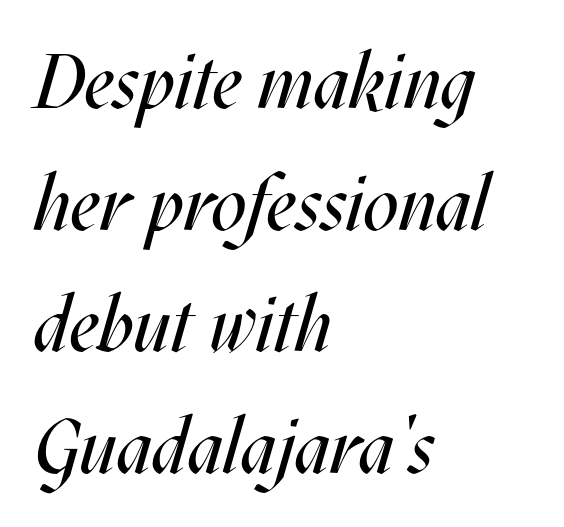
Q: Is the text bold? A: No.
Q: Is the text italic (slanted)? A: Yes, it leans right by about 17 degrees.
Q: Is the text underlined? A: No.
Q: How is the paragraph aligned? A: Left-aligned.
Q: Is the spacing between letters normal or unusually wide? A: Normal.
Q: Is the spacing between lines tight, normal or loose? A: Normal.
Q: Width (condensed, normal, or wide)? A: Condensed.
Q: Stroke contrast? A: Medium.
Q: x-height? A: Large.
Q: Monospaced? A: No.
